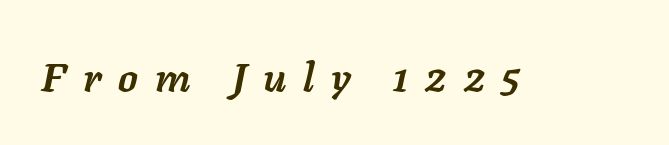
{"italic": "yes", "lean": "right", "slant_degrees": 11, "bold": "yes", "weight": "semibold", "width": "normal", "stroke_contrast": "low", "x_height": "medium", "monospaced": "no", "underline": "no", "letter_spacing": "wide", "letter_spacing_em": 0.42, "glyph_px": 40}
